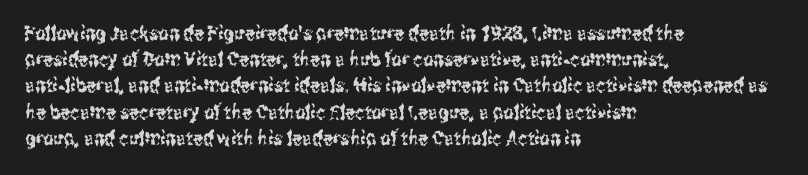
Q: Is the text italic (slanted)? A: No, it is upright.
Q: Is the text underlined? A: No.
Q: How is the paragraph aligned? A: Left-aligned.
Q: Is the spacing between letters normal or unusually wide? A: Normal.
Q: Is the spacing between lines tight, normal or loose? A: Normal.
